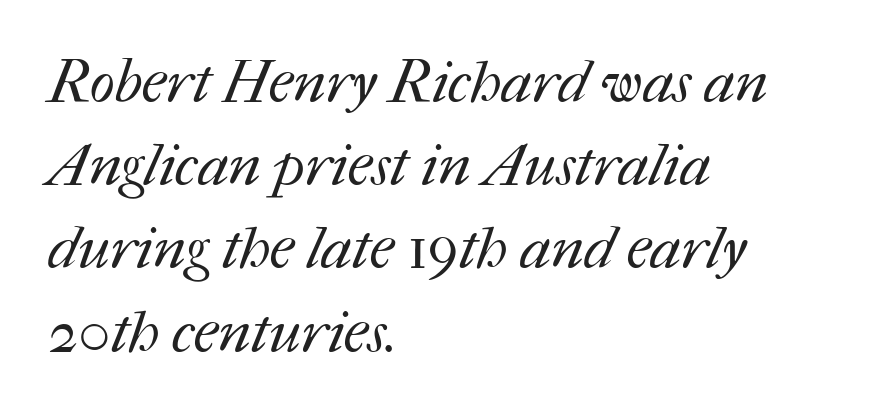
{"bold": "no", "weight": "regular", "width": "normal", "stroke_contrast": "medium", "x_height": "medium", "monospaced": "no", "underline": "no", "align": "left", "line_spacing": "normal", "line_spacing_ratio": 1.41, "letter_spacing": "normal", "letter_spacing_em": 0.0, "glyph_px": 59}
